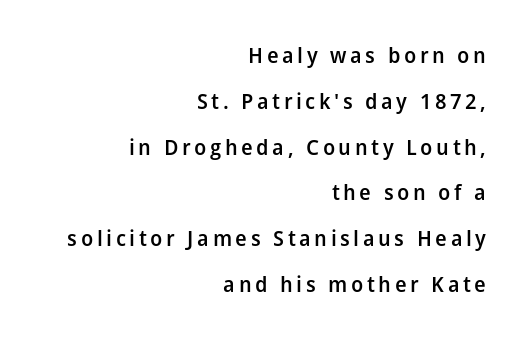
Q: Is the text bold? A: Semi-bold.
Q: Is the text italic (slanted)? A: No, it is upright.
Q: Is the text underlined? A: No.
Q: How is the paragraph aligned? A: Right-aligned.
Q: Is the spacing between lines tight, normal or loose? A: Loose.
